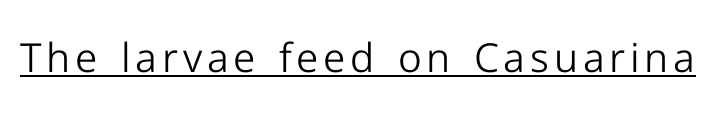
{"serif": "no", "italic": "no", "bold": "no", "weight": "light", "width": "normal", "stroke_contrast": "low", "x_height": "medium", "monospaced": "no", "underline": "yes", "glyph_px": 40}
